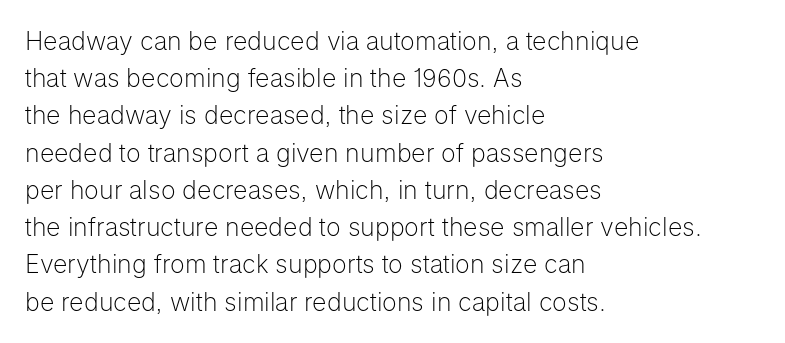
Q: Is the text bold? A: No.
Q: Is the text italic (slanted)? A: No, it is upright.
Q: Is the text underlined? A: No.
Q: How is the paragraph aligned? A: Left-aligned.
Q: Is the spacing between letters normal or unusually wide? A: Normal.
Q: Is the spacing between lines tight, normal or loose? A: Normal.
